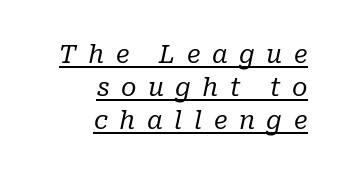
Is the block centered? No — it sits flush against the right margin. Quick note: underline on. The characters are drawn with everyday or finer stroke widths. The type is letterspaced generously, with wide tracking. Yep, that's italic — everything's leaning.
